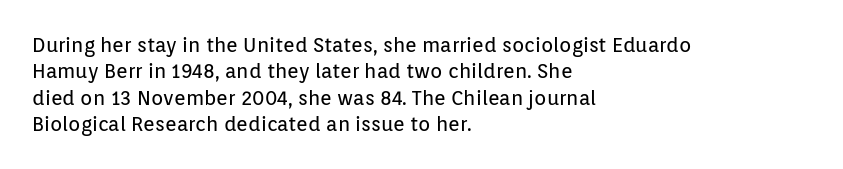
{"italic": "no", "bold": "no", "underline": "no", "align": "left", "line_spacing": "normal", "line_spacing_ratio": 1.32, "letter_spacing": "normal", "letter_spacing_em": 0.0, "glyph_px": 20}
